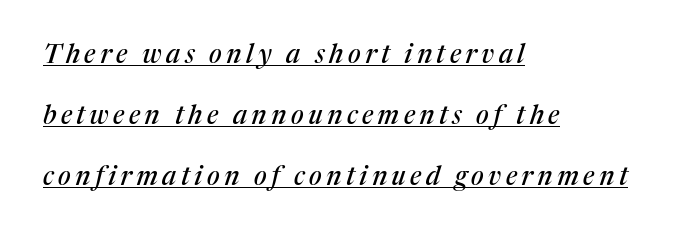
Compared with a centered layout, this one pins lines to the left instead. The face used here has a pronounced slope to its letters. The vertical gap from one line to the next is large. This is underlined copy, the kind a proofreader might mark for attention.
